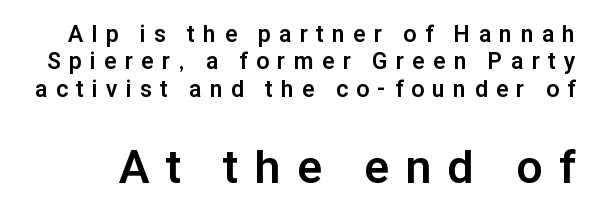
Upright lettering throughout. You can tell from the bare stems that sans-serif type was used. Proportional: the letters do not fall into vertical columns. Does extra space separate the letters? Yes, quite a lot of it.
